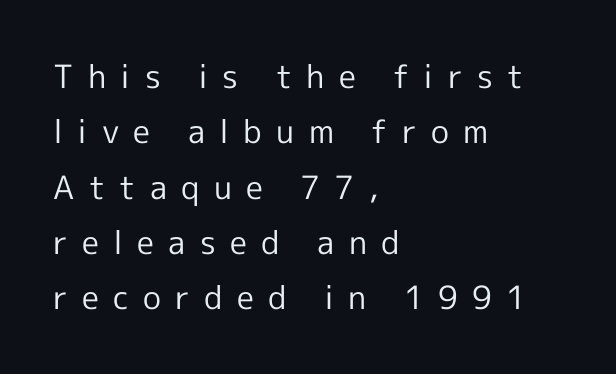
{"serif": "no", "italic": "no", "bold": "no", "weight": "regular", "width": "normal", "x_height": "medium", "monospaced": "no", "underline": "no", "align": "left", "line_spacing_ratio": 1.73, "letter_spacing": "wide", "letter_spacing_em": 0.45, "glyph_px": 32}
